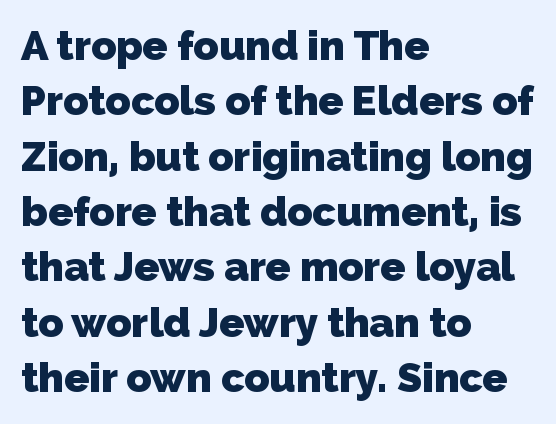
{"serif": "no", "bold": "yes", "weight": "heavy", "width": "normal", "stroke_contrast": "low", "x_height": "medium", "monospaced": "no", "underline": "no", "align": "left", "line_spacing": "normal", "line_spacing_ratio": 1.35, "letter_spacing": "normal", "letter_spacing_em": 0.0, "glyph_px": 41}
